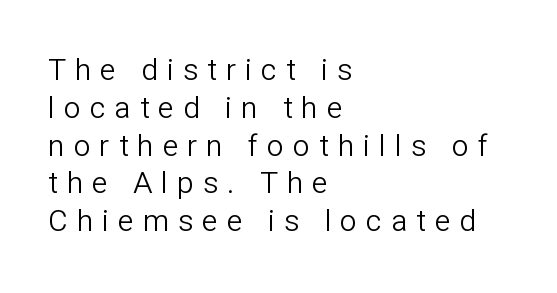
The image shows 30 px light sans-serif type, upright; set left-aligned, normal line spacing (1.26x), unusually wide letter spacing (+0.3 em), not underlined; low stroke contrast and a medium x-height.
